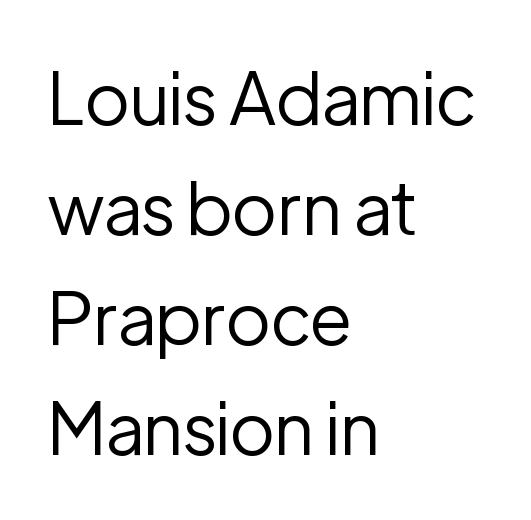
{"serif": "no", "italic": "no", "bold": "no", "weight": "regular", "width": "normal", "stroke_contrast": "low", "x_height": "medium", "monospaced": "no", "underline": "no", "align": "left", "line_spacing": "normal", "line_spacing_ratio": 1.53, "letter_spacing": "normal", "letter_spacing_em": 0.0, "glyph_px": 72}
